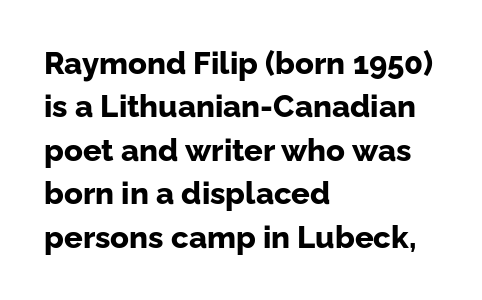
Underlining? Definitely not there. Short and long lines alike share a common starting point at left. Compared with typical paragraphs, the rows here are spaced about the same. This rendering leaves character spacing at its baseline value. Italic: no, the glyphs are upright roman.
